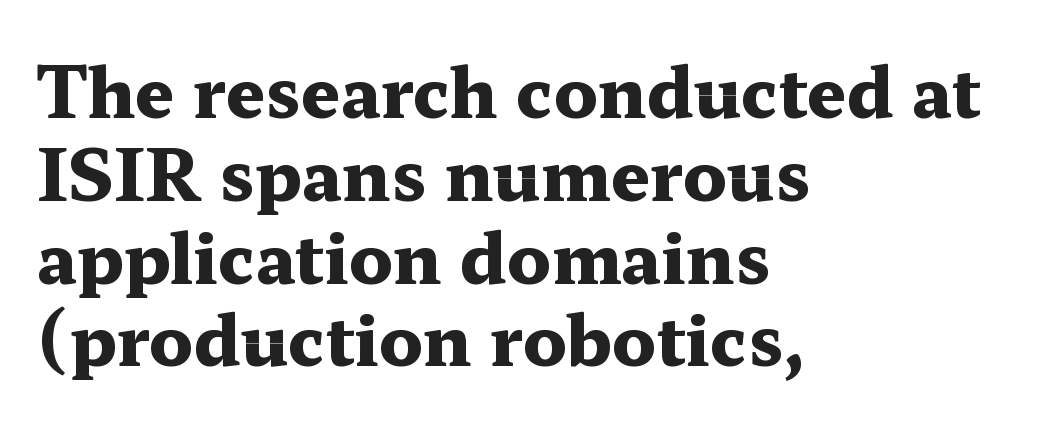
Q: Is the text bold? A: Yes.
Q: Is the text italic (slanted)? A: No, it is upright.
Q: Is the typeface a serif or a sans-serif typeface? A: Serif.
Q: Is the text underlined? A: No.
Q: How is the paragraph aligned? A: Left-aligned.
Q: Is the spacing between letters normal or unusually wide? A: Normal.
Q: Width (condensed, normal, or wide)? A: Wide.
Q: Stroke contrast? A: Medium.
Q: x-height? A: Medium.
Q: Monospaced? A: No.
